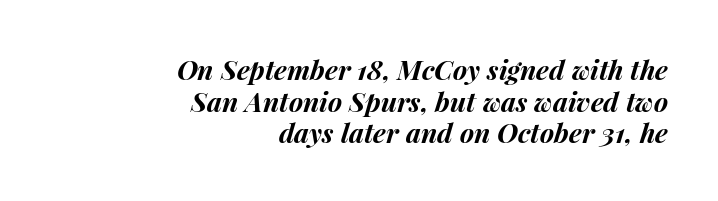
Q: Is the text bold? A: Yes.
Q: Is the text italic (slanted)? A: Yes, it leans right by about 15 degrees.
Q: Is the text underlined? A: No.
Q: How is the paragraph aligned? A: Right-aligned.
Q: Is the spacing between letters normal or unusually wide? A: Normal.
